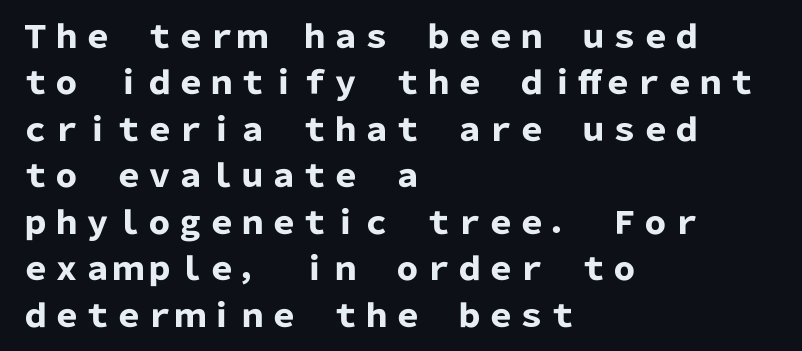
The axis of the letterforms is exactly vertical. Nothing unusual about the tracking: characters are spaced as the font intends. Regarding leading, the lines here are spaced in the standard way. The face used here is proportionally spaced, like ordinary book or web type. The characters look thick and weighty, a clear bold. Unlike a traditional serif, this face leaves its strokes unadorned.
